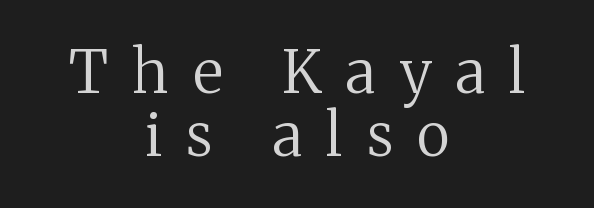
Q: Is the text bold? A: No.
Q: Is the text italic (slanted)? A: No, it is upright.
Q: Is the typeface a serif or a sans-serif typeface? A: Serif.
Q: Is the text underlined? A: No.
Q: How is the paragraph aligned? A: Centered.
Q: Is the spacing between letters normal or unusually wide? A: Unusually wide.
Q: Is the spacing between lines tight, normal or loose? A: Tight.
Q: Width (condensed, normal, or wide)? A: Normal.
Q: Stroke contrast? A: Medium.
Q: x-height? A: Medium.
Q: Monospaced? A: No.
